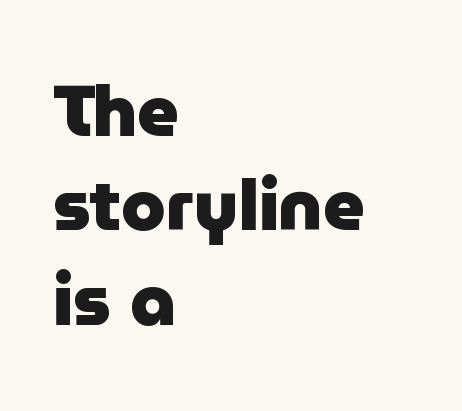
{"serif": "no", "italic": "no", "bold": "yes", "weight": "heavy", "width": "normal", "stroke_contrast": "low", "x_height": "medium", "monospaced": "no", "underline": "no", "align": "left", "line_spacing": "normal", "line_spacing_ratio": 1.31, "letter_spacing": "normal", "letter_spacing_em": 0.0, "glyph_px": 72}
